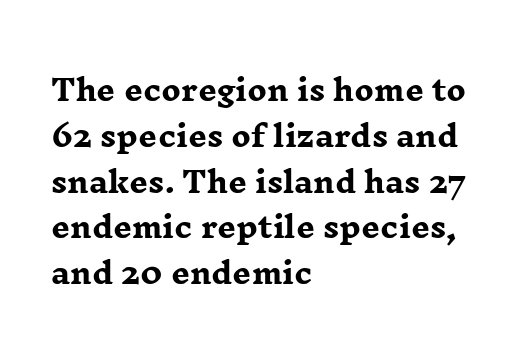
{"serif": "yes", "italic": "no", "bold": "yes", "weight": "heavy", "width": "wide", "stroke_contrast": "low", "x_height": "medium", "monospaced": "no", "underline": "no", "align": "left", "line_spacing": "normal", "line_spacing_ratio": 1.58, "letter_spacing": "normal", "letter_spacing_em": 0.0, "glyph_px": 29}
